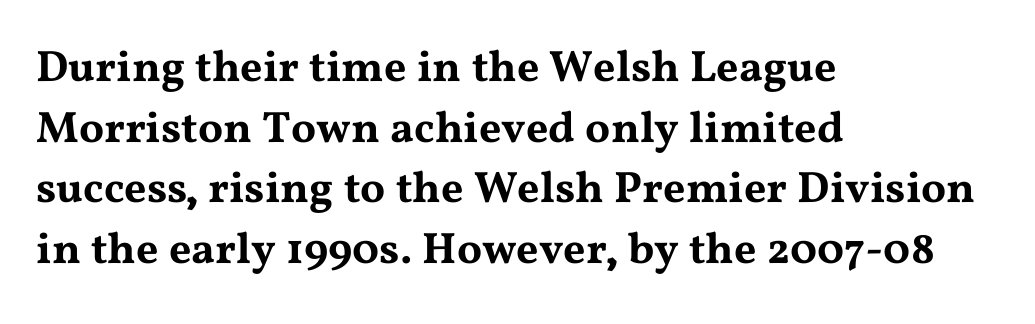
Layout note: lines flush left. The type is set solid horizontally, with unmodified tracking. The axis of the letterforms is exactly vertical. The rendering uses natural spacing where letterforms have individual widths.
